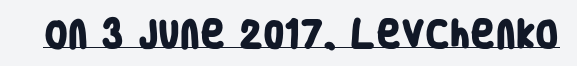
Q: Is the text bold? A: Yes.
Q: Is the typeface a serif or a sans-serif typeface? A: Sans-serif.
Q: Is the text underlined? A: Yes.
Q: Is the spacing between letters normal or unusually wide? A: Normal.
Q: Width (condensed, normal, or wide)? A: Condensed.
Q: Stroke contrast? A: Low.
Q: x-height? A: Large.
Q: Monospaced? A: No.
